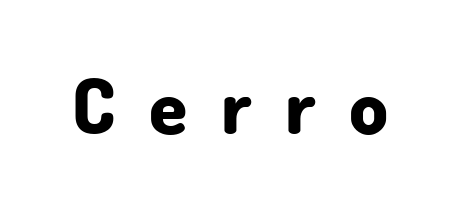
The image shows 77 px bold sans-serif type, upright; set unusually wide letter spacing (+0.44 em), not underlined; low stroke contrast and a small x-height.
